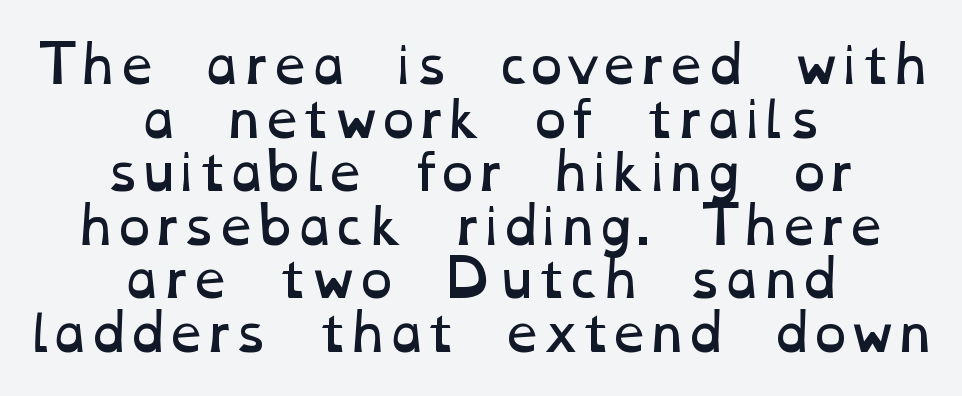
Q: Is the text bold? A: No.
Q: Is the text underlined? A: No.
Q: How is the paragraph aligned? A: Centered.
Q: Is the spacing between letters normal or unusually wide? A: Normal.
Q: Is the spacing between lines tight, normal or loose? A: Tight.
Q: Width (condensed, normal, or wide)? A: Wide.
Q: Stroke contrast? A: Low.
Q: x-height? A: Medium.
Q: Monospaced? A: No.
